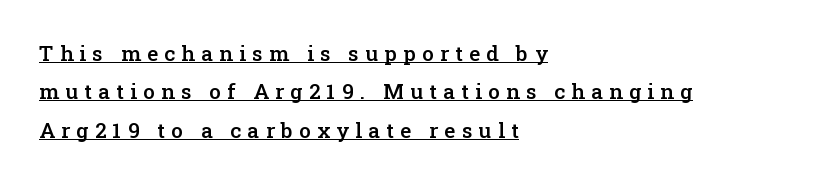
{"italic": "no", "bold": "semi", "underline": "yes", "align": "left", "line_spacing_ratio": 1.83, "letter_spacing": "wide", "letter_spacing_em": 0.3, "glyph_px": 21}
